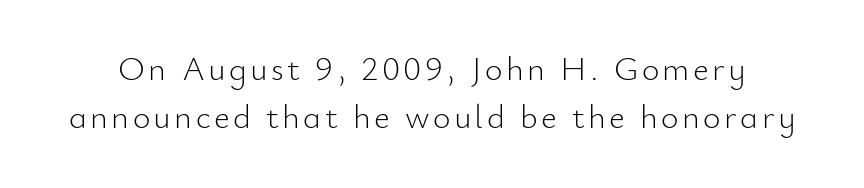
Think of a printed novel: that variable character pitch is what you see here. Heaviness? Minimal to ordinary, like unemphasized prose. Check where the strokes stop: nothing finishes them off — pure sans. The passage shown stacks its lines at a standard gap. This is the regular roman posture of the typeface.
